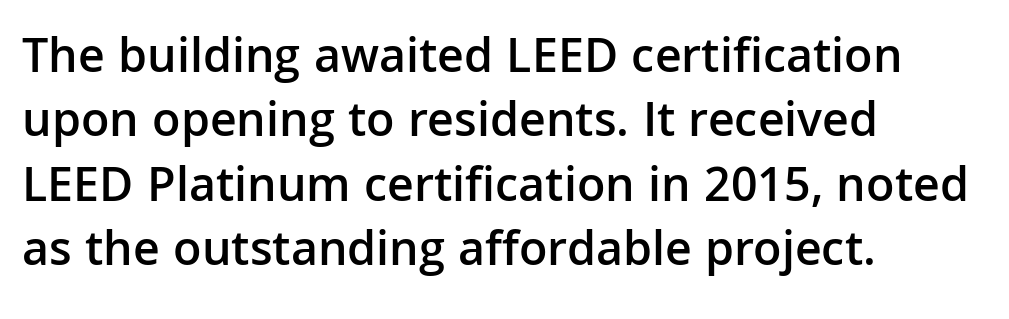
Q: Is the text bold? A: Semi-bold.
Q: Is the text italic (slanted)? A: No, it is upright.
Q: Is the typeface a serif or a sans-serif typeface? A: Sans-serif.
Q: Is the text underlined? A: No.
Q: How is the paragraph aligned? A: Left-aligned.
Q: Is the spacing between letters normal or unusually wide? A: Normal.
Q: Is the spacing between lines tight, normal or loose? A: Normal.
Q: Width (condensed, normal, or wide)? A: Normal.
Q: Stroke contrast? A: Low.
Q: x-height? A: Medium.
Q: Monospaced? A: No.
